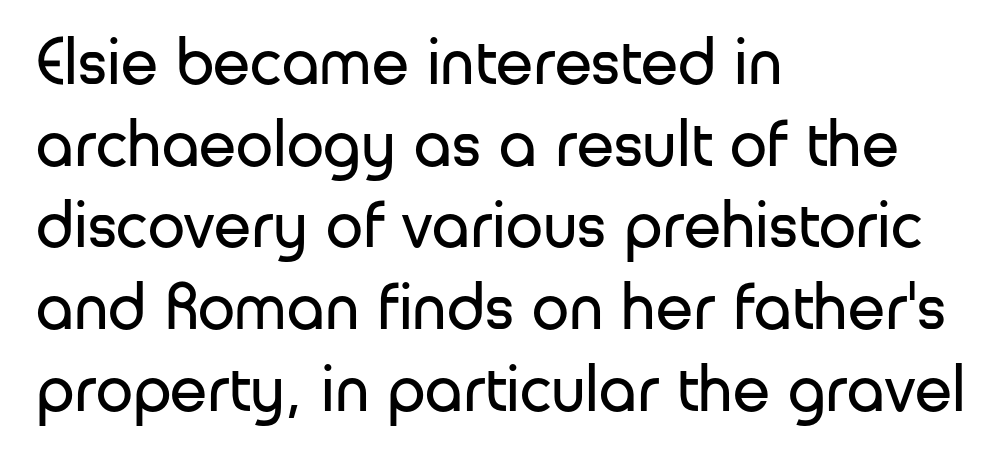
{"serif": "no", "italic": "no", "bold": "no", "weight": "regular", "width": "normal", "stroke_contrast": "low", "x_height": "medium", "monospaced": "no", "underline": "no", "align": "left", "line_spacing_ratio": 1.22, "letter_spacing": "normal", "letter_spacing_em": 0.0, "glyph_px": 67}
